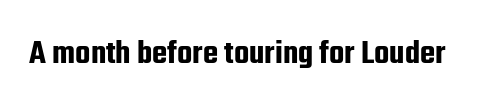
Q: Is the text italic (slanted)? A: No, it is upright.
Q: Is the typeface a serif or a sans-serif typeface? A: Sans-serif.
Q: Is the text underlined? A: No.
Q: Is the spacing between letters normal or unusually wide? A: Normal.
Q: Width (condensed, normal, or wide)? A: Condensed.
Q: Stroke contrast? A: Low.
Q: x-height? A: Medium.
Q: Monospaced? A: No.
